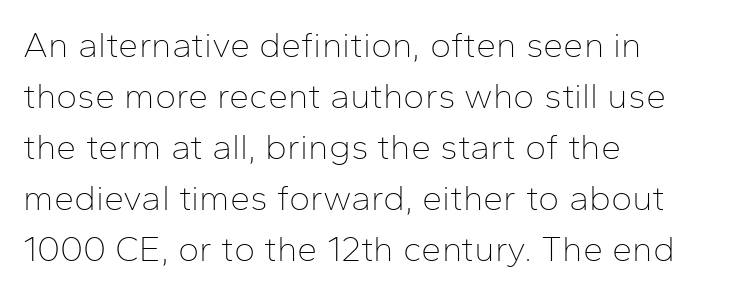
The image shows 36 px thin sans-serif type, upright; set left-aligned, normal line spacing (1.42x), normal letter spacing, not underlined; low stroke contrast and a medium x-height.
